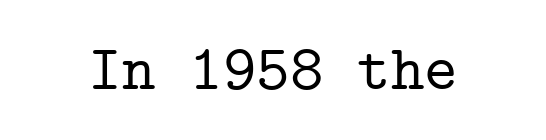
Q: Is the text italic (slanted)? A: No, it is upright.
Q: Is the typeface a serif or a sans-serif typeface? A: Serif.
Q: Is the text underlined? A: No.
Q: Is the spacing between letters normal or unusually wide? A: Normal.
Q: Width (condensed, normal, or wide)? A: Normal.
Q: Stroke contrast? A: Low.
Q: x-height? A: Medium.
Q: Monospaced? A: Yes.
